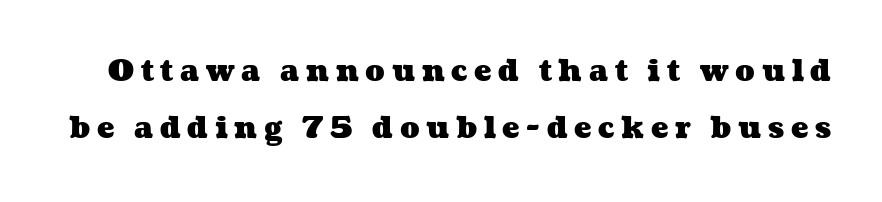
{"bold": "yes", "weight": "heavy", "width": "wide", "stroke_contrast": "medium", "x_height": "medium", "monospaced": "no", "underline": "no", "line_spacing": "loose", "line_spacing_ratio": 1.98, "letter_spacing": "wide", "letter_spacing_em": 0.23, "glyph_px": 29}
